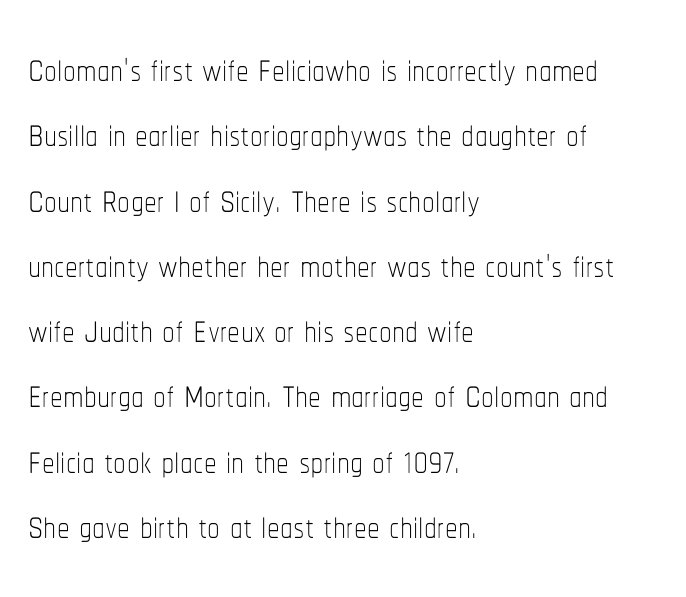
{"italic": "no", "bold": "no", "weight": "thin", "width": "condensed", "stroke_contrast": "low", "x_height": "medium", "monospaced": "no", "underline": "no", "align": "left", "line_spacing": "normal", "line_spacing_ratio": 1.28, "letter_spacing": "normal", "letter_spacing_em": 0.0, "glyph_px": 51}
